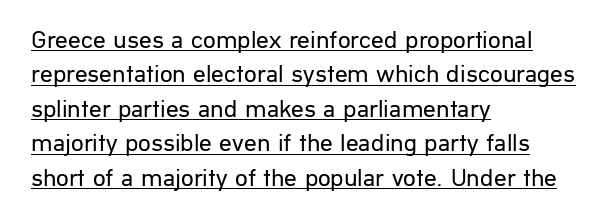
The image shows 25 px text type, upright; set left-aligned, normal line spacing (1.38x), normal letter spacing, underlined.
